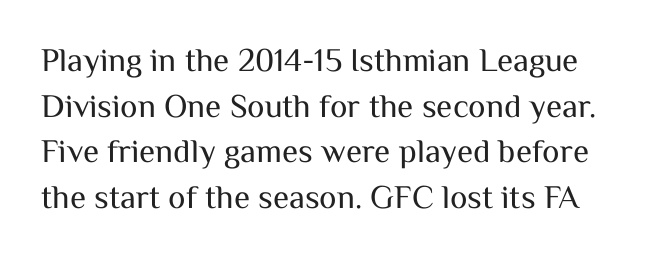
Q: Is the text bold? A: No.
Q: Is the text italic (slanted)? A: No, it is upright.
Q: Is the typeface a serif or a sans-serif typeface? A: Sans-serif.
Q: Is the text underlined? A: No.
Q: Is the spacing between letters normal or unusually wide? A: Normal.
Q: Is the spacing between lines tight, normal or loose? A: Normal.
Q: Width (condensed, normal, or wide)? A: Normal.
Q: Stroke contrast? A: Medium.
Q: x-height? A: Medium.
Q: Monospaced? A: No.
